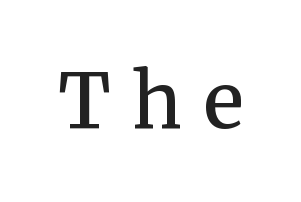
Q: Is the text bold? A: Semi-bold.
Q: Is the text italic (slanted)? A: No, it is upright.
Q: Is the typeface a serif or a sans-serif typeface? A: Serif.
Q: Is the text underlined? A: No.
Q: Is the spacing between letters normal or unusually wide? A: Unusually wide.
Q: Width (condensed, normal, or wide)? A: Normal.
Q: Stroke contrast? A: Medium.
Q: x-height? A: Medium.
Q: Monospaced? A: No.
